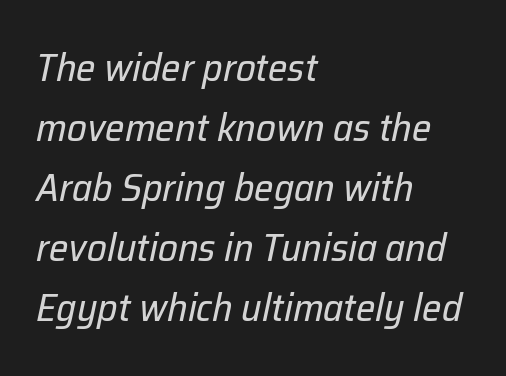
Q: Is the text bold? A: No.
Q: Is the text italic (slanted)? A: Yes, it leans right by about 12 degrees.
Q: Is the text underlined? A: No.
Q: How is the paragraph aligned? A: Left-aligned.
Q: Is the spacing between letters normal or unusually wide? A: Normal.
Q: Is the spacing between lines tight, normal or loose? A: Normal.
Q: Width (condensed, normal, or wide)? A: Normal.
Q: Stroke contrast? A: Low.
Q: x-height? A: Medium.
Q: Monospaced? A: No.
